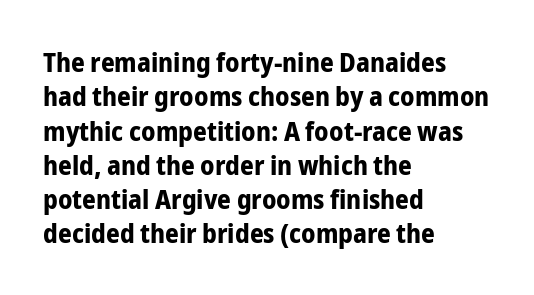
Q: Is the text bold? A: Yes.
Q: Is the text italic (slanted)? A: No, it is upright.
Q: Is the text underlined? A: No.
Q: How is the paragraph aligned? A: Left-aligned.
Q: Is the spacing between letters normal or unusually wide? A: Normal.
Q: Is the spacing between lines tight, normal or loose? A: Normal.
